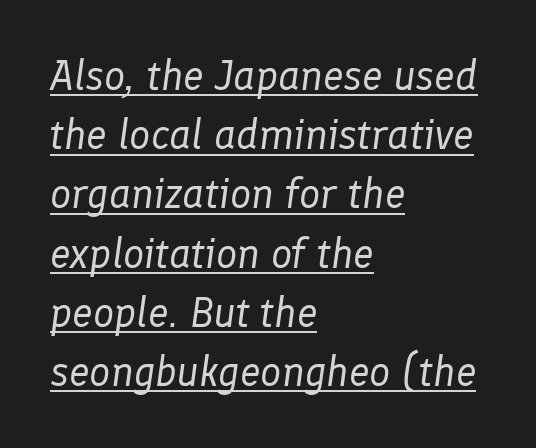
{"italic": "yes", "lean": "right", "slant_degrees": 8, "bold": "no", "weight": "regular", "width": "normal", "stroke_contrast": "low", "x_height": "medium", "monospaced": "no", "underline": "yes", "align": "left", "line_spacing": "normal", "line_spacing_ratio": 1.41, "letter_spacing": "normal", "letter_spacing_em": 0.0, "glyph_px": 42}
